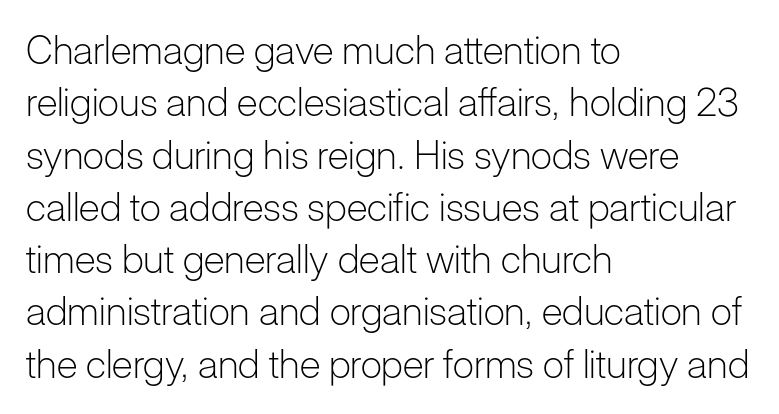
Q: Is the text bold? A: No.
Q: Is the text italic (slanted)? A: No, it is upright.
Q: Is the typeface a serif or a sans-serif typeface? A: Sans-serif.
Q: Is the text underlined? A: No.
Q: How is the paragraph aligned? A: Left-aligned.
Q: Is the spacing between letters normal or unusually wide? A: Normal.
Q: Is the spacing between lines tight, normal or loose? A: Normal.
Q: Width (condensed, normal, or wide)? A: Normal.
Q: Stroke contrast? A: Low.
Q: x-height? A: Medium.
Q: Monospaced? A: No.
